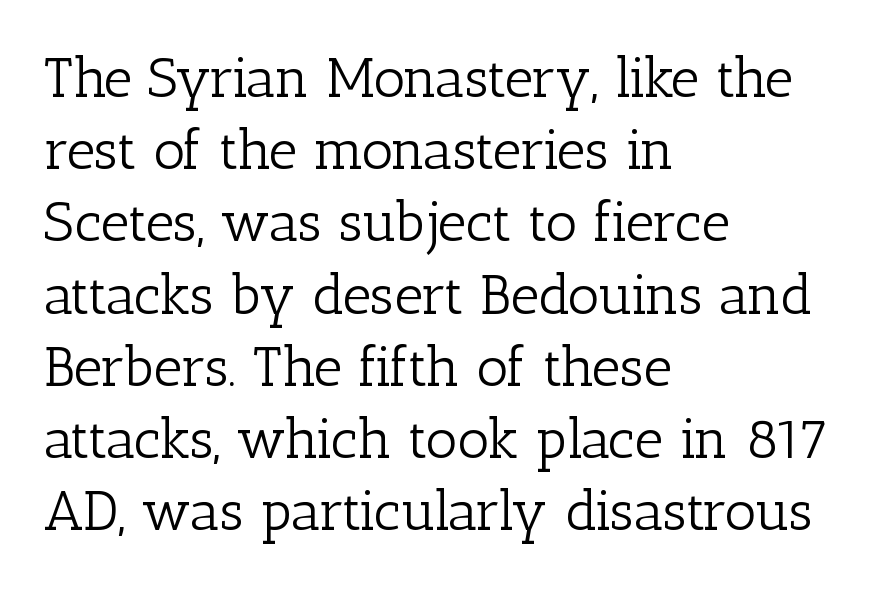
{"serif": "yes", "italic": "no", "bold": "no", "weight": "light", "width": "normal", "stroke_contrast": "low", "x_height": "medium", "monospaced": "no", "underline": "no", "align": "left", "line_spacing": "normal", "line_spacing_ratio": 1.29, "letter_spacing": "normal", "letter_spacing_em": 0.0, "glyph_px": 56}
